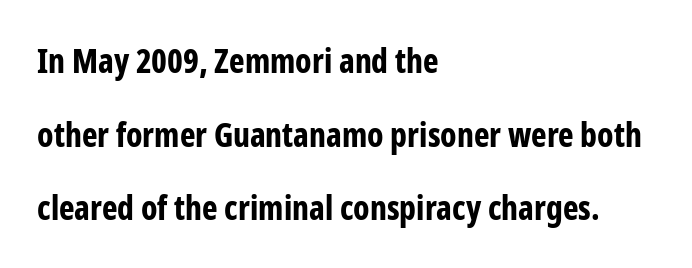
The image shows 33 px bold, condensed sans-serif type, upright; set left-aligned, loose line spacing (2.23x), normal letter spacing, not underlined; low stroke contrast and a medium x-height.
